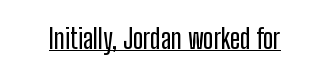
Q: Is the text italic (slanted)? A: No, it is upright.
Q: Is the text underlined? A: Yes.
Q: Is the spacing between letters normal or unusually wide? A: Normal.
